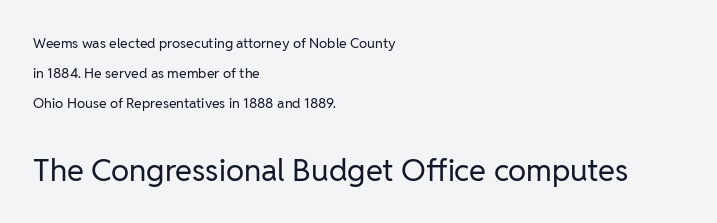
{"serif": "no", "italic": "no", "bold": "no", "weight": "regular", "width": "normal", "stroke_contrast": "low", "x_height": "medium", "monospaced": "no", "underline": "no", "align": "left", "line_spacing": "loose", "line_spacing_ratio": 2.16, "letter_spacing": "normal", "letter_spacing_em": 0.0, "larger_block": "second", "size_ratio": 2.21, "glyph_px": 31}
